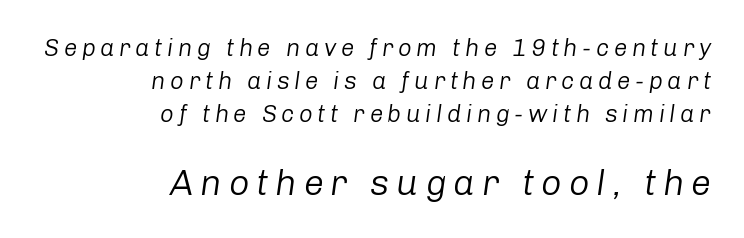
Q: Is the text bold? A: No.
Q: Is the text italic (slanted)? A: Yes, it leans right by about 8 degrees.
Q: Is the text underlined? A: No.
Q: How is the paragraph aligned? A: Right-aligned.
Q: Is the spacing between lines tight, normal or loose? A: Normal.
Q: Which block of text is set in a larger size, the first (top) or the second (bottom)? A: The second (bottom) one.
Q: Width (condensed, normal, or wide)? A: Normal.
Q: Stroke contrast? A: Low.
Q: x-height? A: Medium.
Q: Monospaced? A: No.
